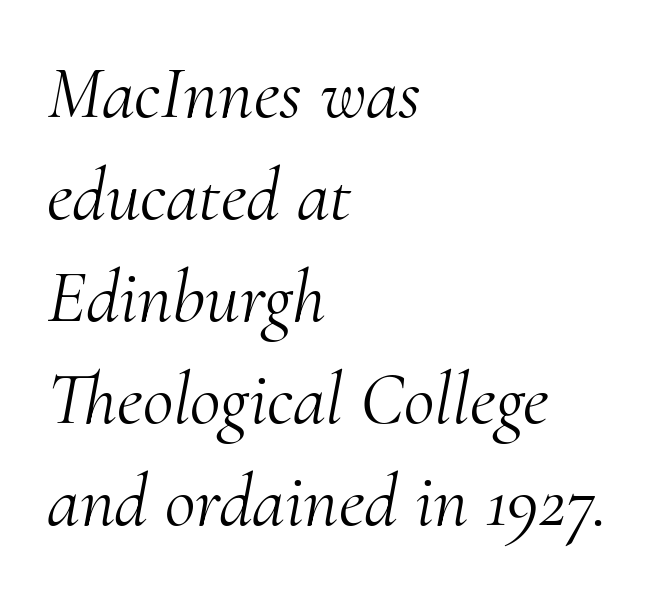
The compositor pushed each line to the left boundary. Note the varied advance widths — an 'i' is clearly narrower than an 'm'. The baseline area is clear. Default kerning and tracking; the words read as compact shapes. How would I describe the line gaps? Plain and ordinary.
